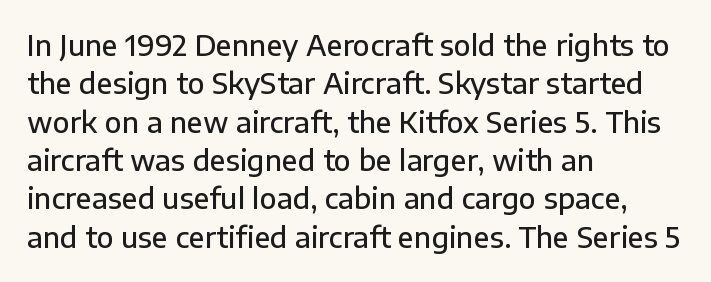
The zone under the glyphs is completely vacant. Style check: upright. You could not count columns in this text — the font is proportionally spaced. I'd call this a sans setting — the letters go barefoot. Glyph-to-glyph distance matches everyday printed text.
